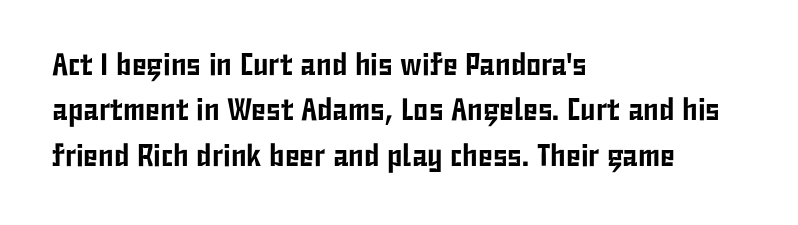
Q: Is the text italic (slanted)? A: No, it is upright.
Q: Is the typeface a serif or a sans-serif typeface? A: Sans-serif.
Q: Is the text underlined? A: No.
Q: How is the paragraph aligned? A: Left-aligned.
Q: Is the spacing between letters normal or unusually wide? A: Normal.
Q: Is the spacing between lines tight, normal or loose? A: Normal.
Q: Width (condensed, normal, or wide)? A: Condensed.
Q: Stroke contrast? A: Low.
Q: x-height? A: Medium.
Q: Monospaced? A: No.
